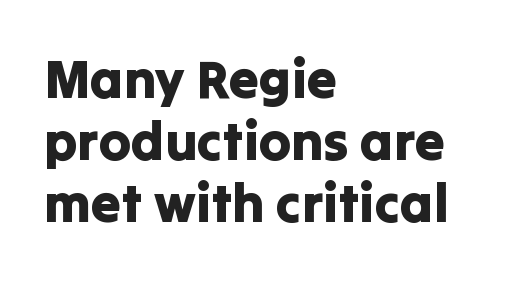
The image shows 54 px sans-serif type, upright; set left-aligned, tight line spacing (1.15x), normal letter spacing, not underlined; low stroke contrast and a medium x-height.
